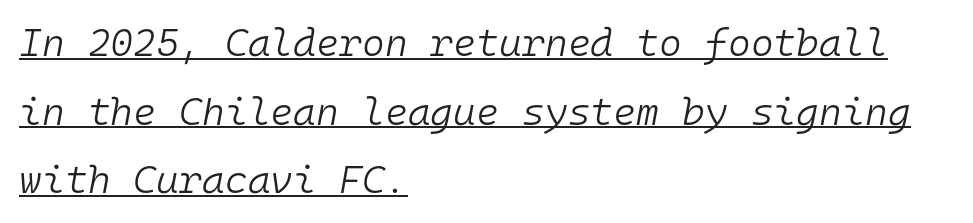
Think of a typewriter: that constant character pitch is what you see here. Weight class: somewhere from thin through regular. Underlined type. Characters follow at the spacing the type designer built in.
